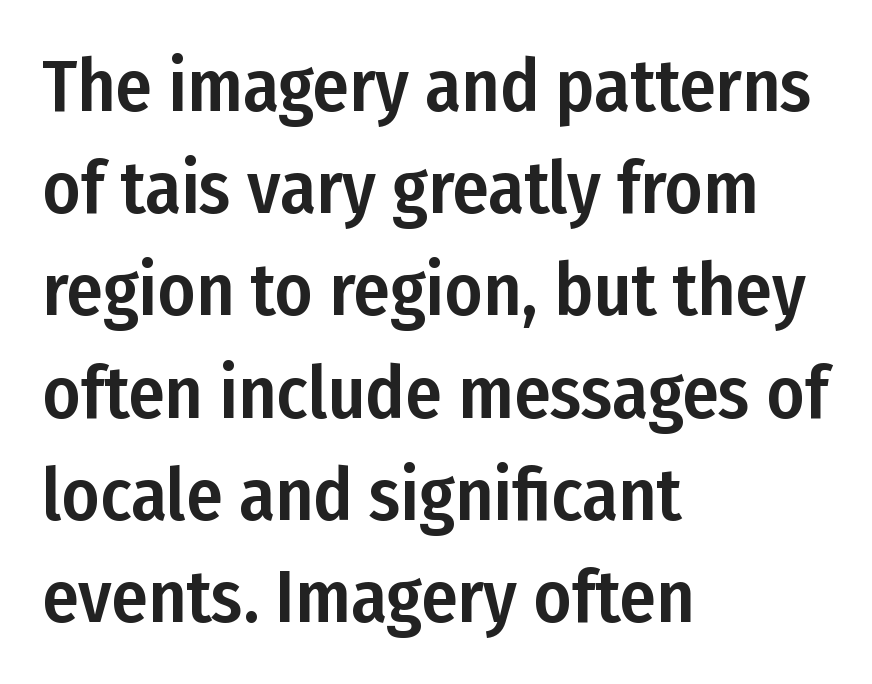
{"serif": "no", "italic": "no", "width": "condensed", "stroke_contrast": "low", "x_height": "medium", "monospaced": "no", "underline": "no", "align": "left", "line_spacing": "normal", "line_spacing_ratio": 1.4, "letter_spacing": "normal", "letter_spacing_em": 0.0, "glyph_px": 73}
